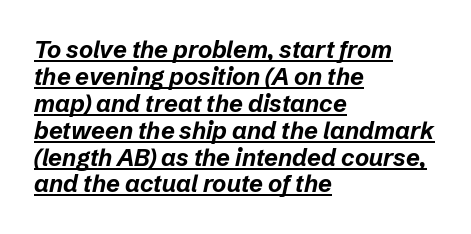
{"italic": "yes", "lean": "right", "slant_degrees": 12, "bold": "yes", "underline": "yes", "align": "left", "line_spacing": "tight", "line_spacing_ratio": 1.12, "letter_spacing": "normal", "letter_spacing_em": 0.0, "glyph_px": 24}
